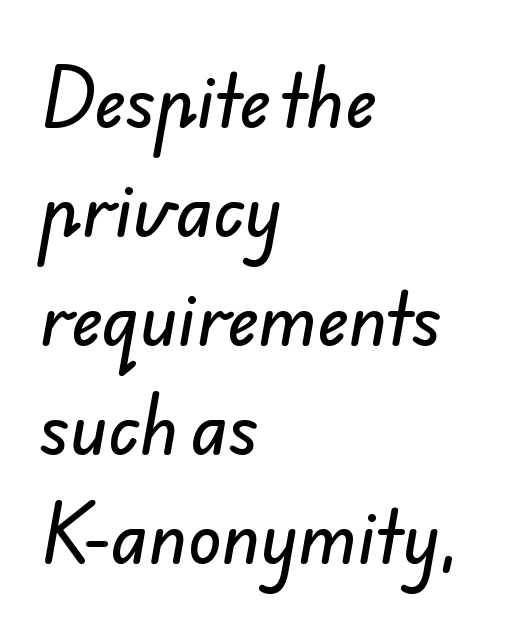
Q: Is the typeface a serif or a sans-serif typeface? A: Sans-serif.
Q: Is the text underlined? A: No.
Q: How is the paragraph aligned? A: Left-aligned.
Q: Is the spacing between letters normal or unusually wide? A: Normal.
Q: Is the spacing between lines tight, normal or loose? A: Normal.
Q: Width (condensed, normal, or wide)? A: Normal.
Q: Stroke contrast? A: Low.
Q: x-height? A: Small.
Q: Monospaced? A: No.
